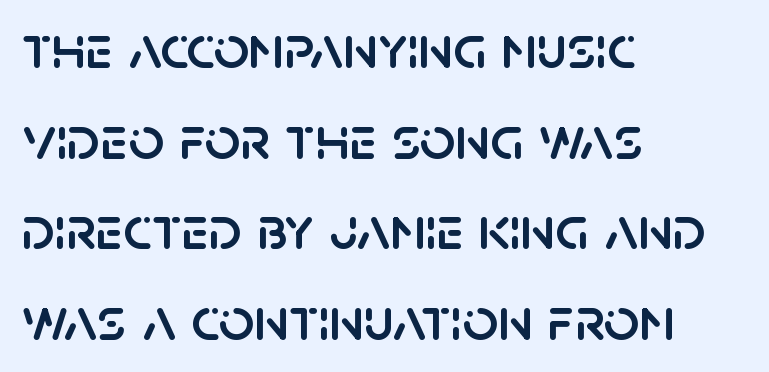
The image shows 62 px sans-serif type, upright; set left-aligned, normal line spacing (1.46x), normal letter spacing, not underlined; low stroke contrast and a large x-height.
